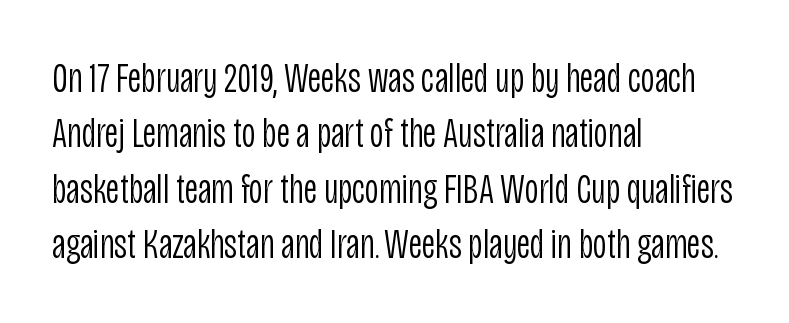
The image shows 43 px light, condensed sans-serif type, upright; set left-aligned, normal line spacing (1.29x), normal letter spacing, not underlined; low stroke contrast and a large x-height.
